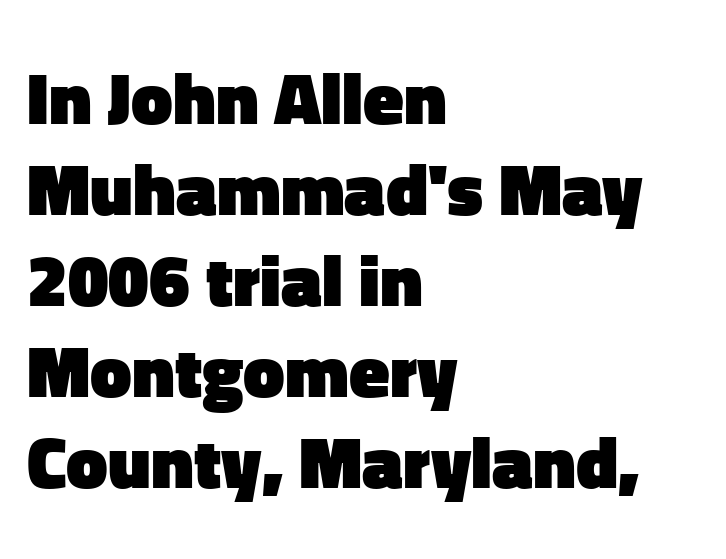
The image shows 74 px heavy sans-serif type, upright; set left-aligned, line spacing 1.23x, normal letter spacing, not underlined; low stroke contrast and a medium x-height.
